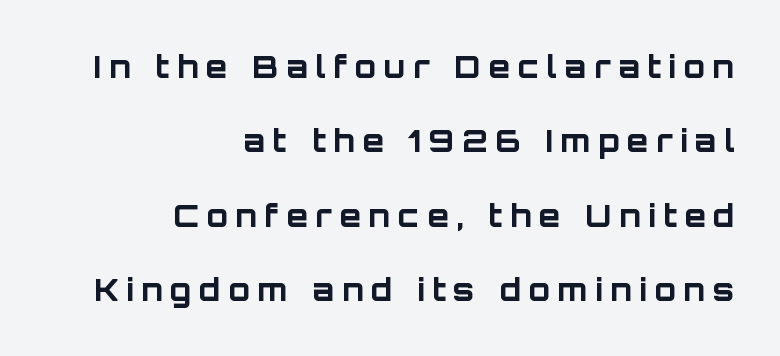
{"serif": "no", "italic": "no", "bold": "yes", "weight": "bold", "width": "normal", "stroke_contrast": "low", "x_height": "large", "monospaced": "no", "underline": "no", "align": "right", "line_spacing": "loose", "line_spacing_ratio": 2.4, "letter_spacing": "wide", "letter_spacing_em": 0.25, "glyph_px": 31}
